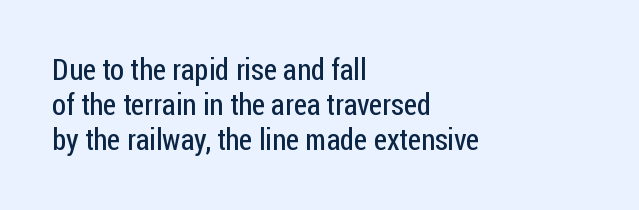
Q: Is the text bold? A: No.
Q: Is the text italic (slanted)? A: No, it is upright.
Q: Is the typeface a serif or a sans-serif typeface? A: Sans-serif.
Q: Is the text underlined? A: No.
Q: How is the paragraph aligned? A: Left-aligned.
Q: Is the spacing between letters normal or unusually wide? A: Normal.
Q: Width (condensed, normal, or wide)? A: Condensed.
Q: Stroke contrast? A: Low.
Q: x-height? A: Medium.
Q: Monospaced? A: No.
